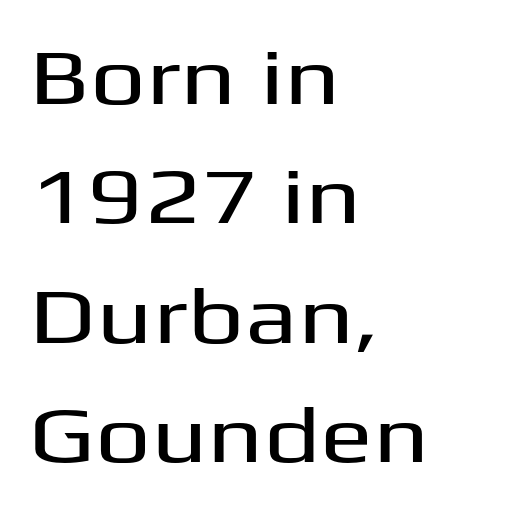
The image shows 79 px wide sans-serif type, upright; set left-aligned, normal line spacing (1.51x), normal letter spacing, not underlined; medium stroke contrast and a medium x-height.
